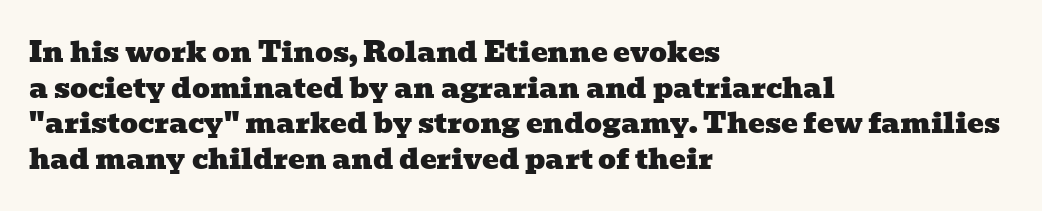
Q: Is the typeface a serif or a sans-serif typeface? A: Serif.
Q: Is the text underlined? A: No.
Q: How is the paragraph aligned? A: Left-aligned.
Q: Is the spacing between letters normal or unusually wide? A: Normal.
Q: Is the spacing between lines tight, normal or loose? A: Normal.
Q: Width (condensed, normal, or wide)? A: Wide.
Q: Stroke contrast? A: Low.
Q: x-height? A: Medium.
Q: Monospaced? A: No.
